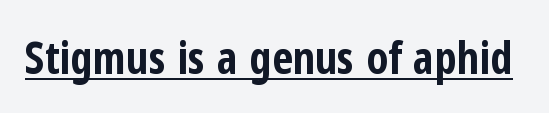
The image shows 45 px bold, condensed sans-serif type, upright; set normal letter spacing, underlined; low stroke contrast and a medium x-height.
